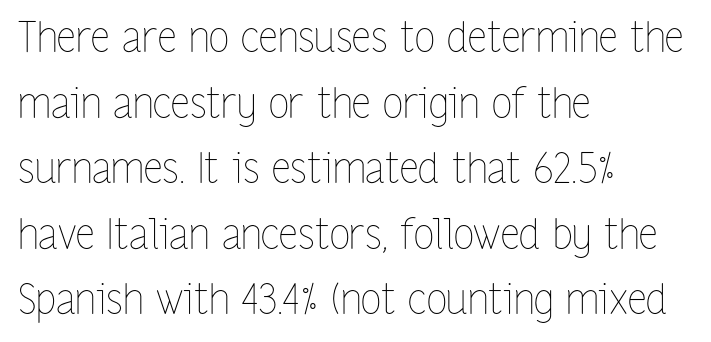
Does the copy run flush right? No — it runs flush left. You could call the tracking neutral — neither tight nor loose. Nope, not italic — everything's standing straight. Honestly, the row spacing looks completely unremarkable. Underline: absent. Looks like regular typesetting: each glyph gets only the width it needs.
